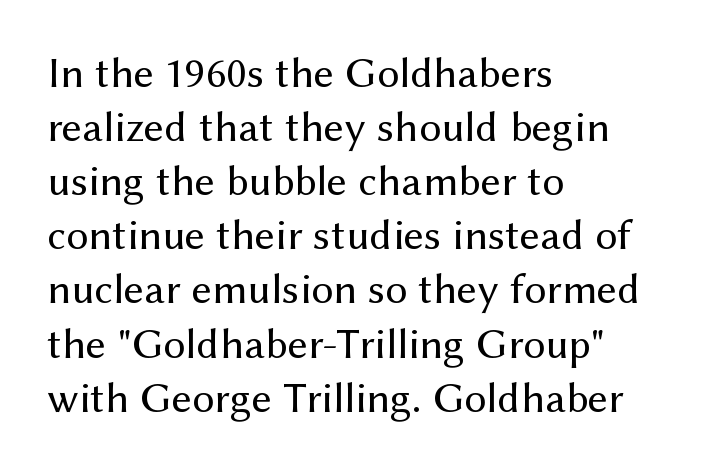
To sum up the face: it is a sans, with no serifs. Underline: absent. Stems and bowls with no extra thickness — not bold. In terms of posture, this sample is upright.
